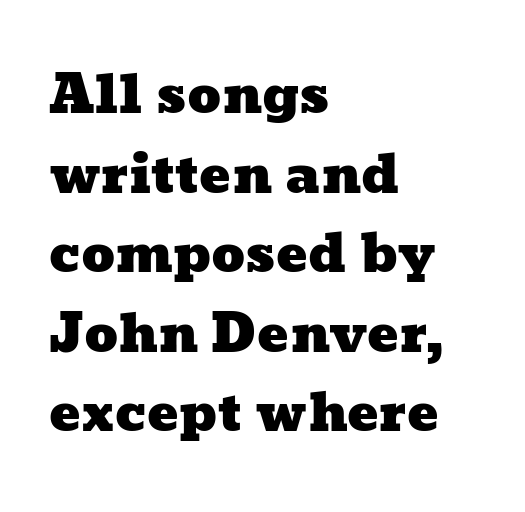
The image shows 52 px wide type; set left-aligned, normal line spacing (1.53x), normal letter spacing, not underlined; low stroke contrast and a medium x-height.
